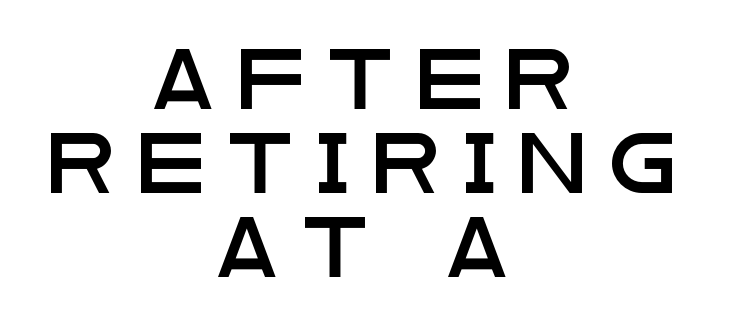
The image shows 60 px wide sans-serif type, upright; set centered, normal line spacing (1.4x), unusually wide letter spacing (+0.39 em), not underlined; low stroke contrast and a large x-height.
